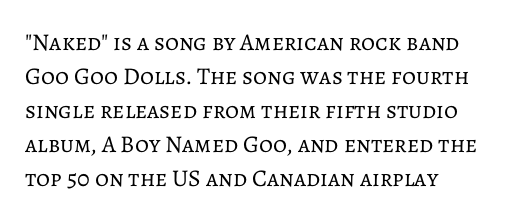
{"italic": "no", "bold": "no", "underline": "no", "align": "left", "line_spacing": "normal", "line_spacing_ratio": 1.42, "letter_spacing": "normal", "letter_spacing_em": 0.0, "glyph_px": 24}
